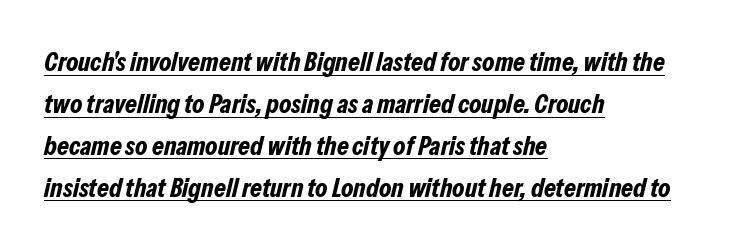
Q: Is the text bold? A: Yes.
Q: Is the text italic (slanted)? A: Yes, it leans right by about 13 degrees.
Q: Is the text underlined? A: Yes.
Q: How is the paragraph aligned? A: Left-aligned.
Q: Is the spacing between letters normal or unusually wide? A: Normal.
Q: Is the spacing between lines tight, normal or loose? A: Normal.
